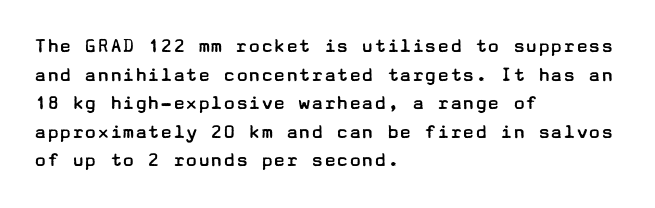
The image shows 21 px text type, upright; set left-aligned, normal line spacing (1.36x), normal letter spacing, not underlined.
